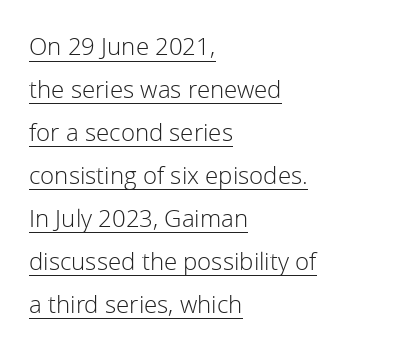
Q: Is the text bold? A: No.
Q: Is the text italic (slanted)? A: No, it is upright.
Q: Is the text underlined? A: Yes.
Q: How is the paragraph aligned? A: Left-aligned.
Q: Is the spacing between letters normal or unusually wide? A: Normal.
